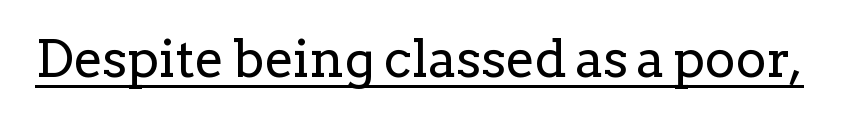
Q: Is the text bold? A: No.
Q: Is the text italic (slanted)? A: No, it is upright.
Q: Is the typeface a serif or a sans-serif typeface? A: Serif.
Q: Is the text underlined? A: Yes.
Q: Is the spacing between letters normal or unusually wide? A: Normal.
Q: Width (condensed, normal, or wide)? A: Normal.
Q: Stroke contrast? A: Low.
Q: x-height? A: Medium.
Q: Monospaced? A: No.
